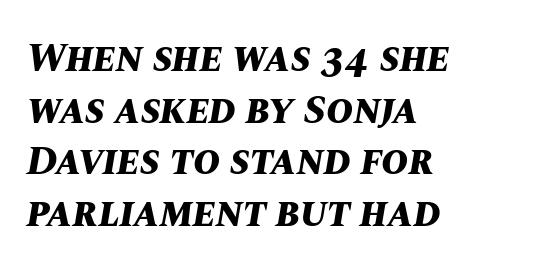
Each word holds together tightly as a unit, with standard inter-letter gaps. Line spacing here is normal. Spacing verdict: proportional, widths tailored to each character. Line starts are locked; line ends wander. Students, this is bold: see how much ink each stroke carries.
